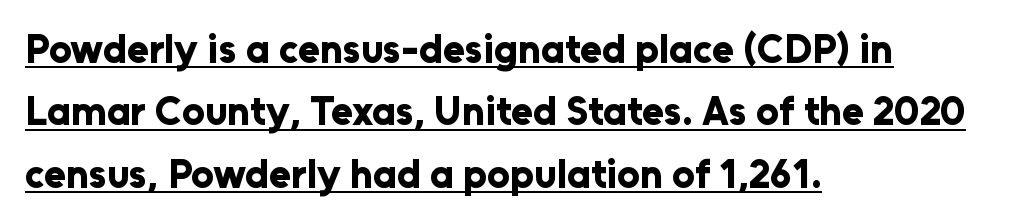
{"serif": "no", "italic": "no", "bold": "yes", "weight": "bold", "width": "normal", "stroke_contrast": "low", "x_height": "medium", "monospaced": "no", "underline": "yes", "align": "left", "line_spacing": "normal", "line_spacing_ratio": 1.56, "letter_spacing": "normal", "letter_spacing_em": 0.0, "glyph_px": 40}
